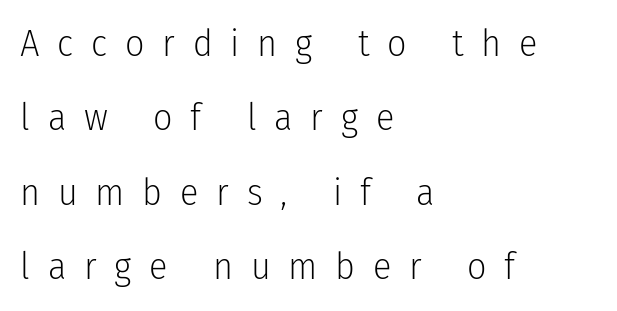
The foot of each line stays bare and open. The gaps between neighbouring characters are conspicuously large. Line starts are locked; line ends wander. Vertical stems look standard width or narrower in stroke.
